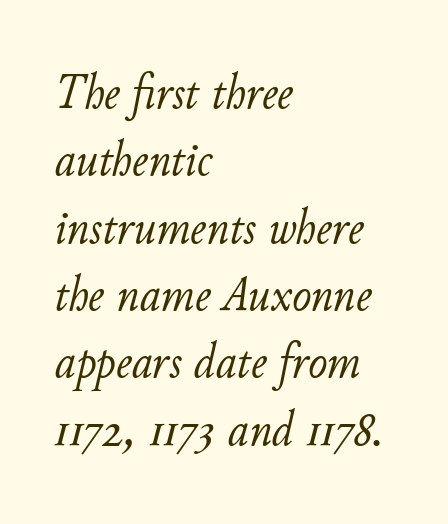
The image shows 51 px light type, italic (leaning right); set left-aligned, normal line spacing (1.32x), normal letter spacing, not underlined; low stroke contrast and a small x-height.
